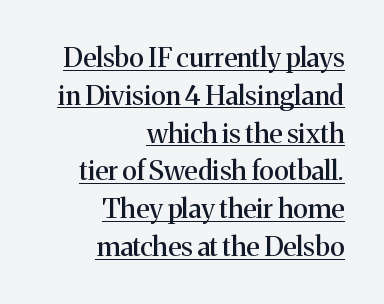
The image shows 27 px text type, upright; set right-aligned, normal line spacing (1.4x), normal letter spacing, underlined.
